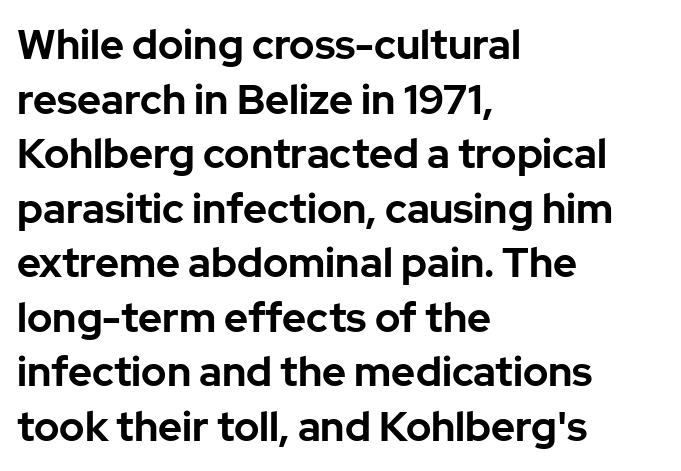
This rendering uses left alignment, leaving the right contour irregular. The glyphs in this specimen are sans serif. The letters stand upright; this is a roman face. The rendering uses natural spacing where letterforms have individual widths. Vertical spacing — default. Descenders are the only things crossing below the line.
